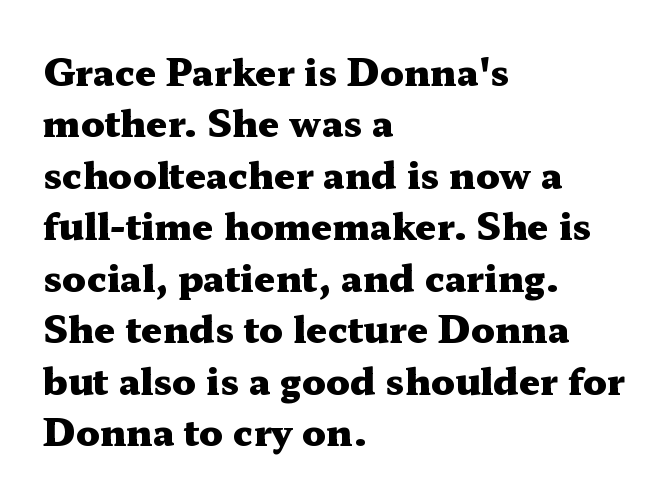
The image shows 37 px heavy, wide serif type, upright; set left-aligned, normal line spacing (1.39x), normal letter spacing, not underlined; medium stroke contrast and a medium x-height.
